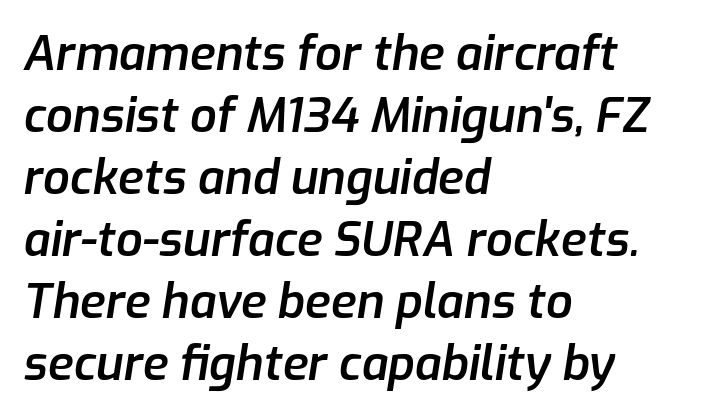
{"italic": "yes", "lean": "right", "slant_degrees": 9, "bold": "semi", "weight": "semibold", "width": "normal", "stroke_contrast": "low", "x_height": "medium", "monospaced": "no", "underline": "no", "align": "left", "line_spacing": "normal", "line_spacing_ratio": 1.32, "letter_spacing": "normal", "letter_spacing_em": 0.0, "glyph_px": 47}
